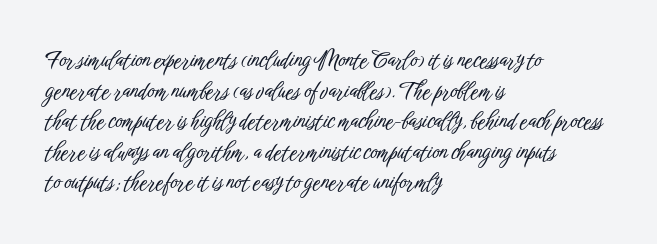
{"underline": "no", "align": "left", "line_spacing": "normal", "line_spacing_ratio": 1.39, "letter_spacing": "normal", "letter_spacing_em": 0.0, "glyph_px": 22}
